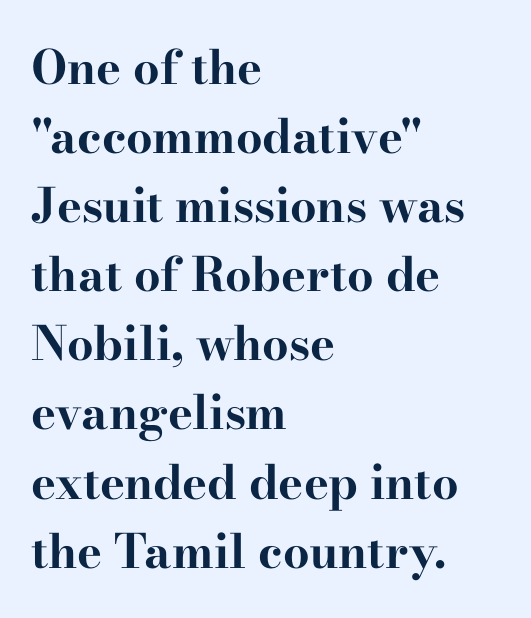
The letters advance in unequal steps, a hallmark of proportional type. Yep, those are serifs on the letters. The glyphs are unaccompanied by any horizontal stroke below them. Each line starts at the same left margin while the right side varies. Compared with typical paragraphs, the rows here are spaced about the same. Posture: vertical.
